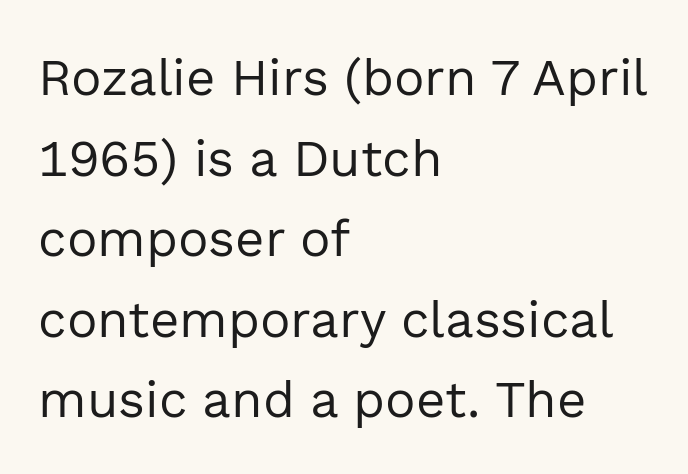
{"serif": "no", "italic": "no", "bold": "no", "weight": "regular", "width": "normal", "x_height": "medium", "monospaced": "no", "underline": "no", "align": "left", "line_spacing": "normal", "line_spacing_ratio": 1.58, "letter_spacing": "normal", "letter_spacing_em": 0.0, "glyph_px": 51}
